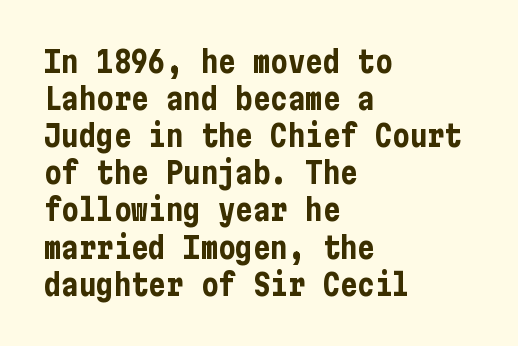
{"serif": "no", "italic": "no", "bold": "yes", "weight": "bold", "width": "condensed", "stroke_contrast": "low", "x_height": "medium", "underline": "no", "align": "left", "line_spacing": "normal", "line_spacing_ratio": 1.28, "letter_spacing": "normal", "letter_spacing_em": 0.0, "glyph_px": 29}
